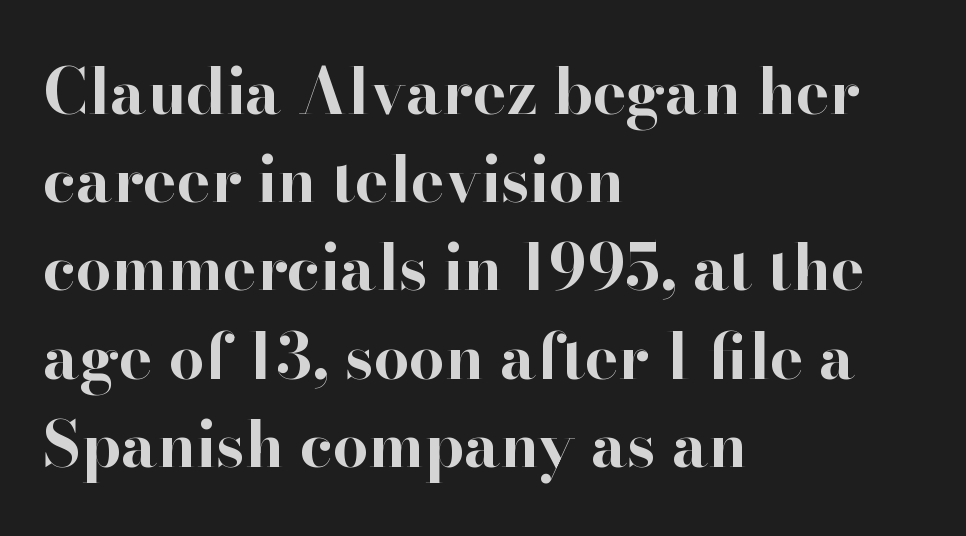
{"serif": "yes", "italic": "no", "bold": "yes", "weight": "bold", "width": "normal", "stroke_contrast": "high", "x_height": "small", "monospaced": "no", "underline": "no", "align": "left", "line_spacing": "normal", "line_spacing_ratio": 1.4, "letter_spacing": "normal", "letter_spacing_em": 0.0, "glyph_px": 63}
